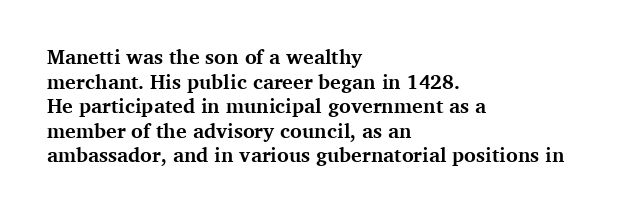
{"italic": "no", "bold": "yes", "underline": "no", "align": "left", "line_spacing_ratio": 1.23, "letter_spacing": "normal", "letter_spacing_em": 0.0, "glyph_px": 20}
